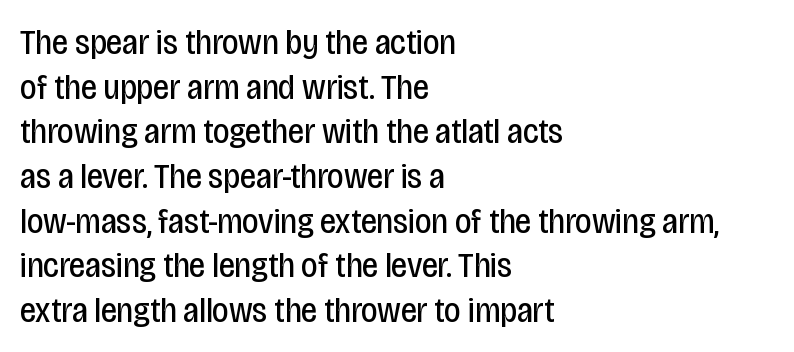
{"serif": "no", "italic": "no", "bold": "no", "weight": "regular", "width": "condensed", "stroke_contrast": "low", "x_height": "large", "monospaced": "no", "underline": "no", "align": "left", "line_spacing_ratio": 1.24, "letter_spacing": "normal", "letter_spacing_em": 0.0, "glyph_px": 36}
